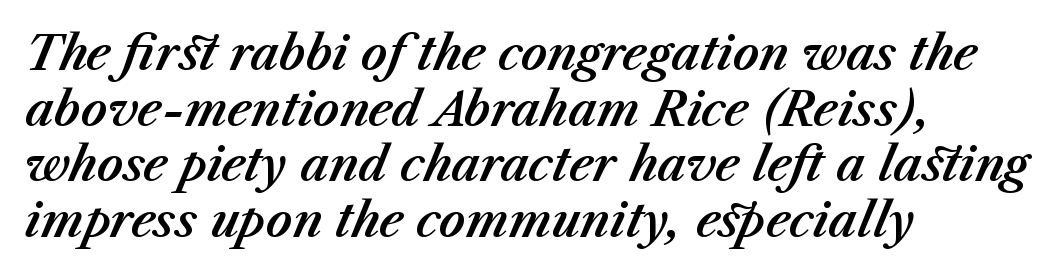
{"italic": "yes", "lean": "right", "slant_degrees": 23, "width": "normal", "stroke_contrast": "medium", "x_height": "medium", "monospaced": "no", "underline": "no", "align": "left", "line_spacing_ratio": 1.21, "letter_spacing": "normal", "letter_spacing_em": 0.0, "glyph_px": 46}
